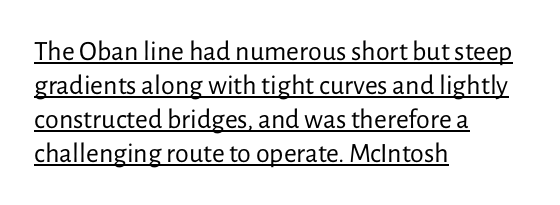
Q: Is the text bold? A: No.
Q: Is the text italic (slanted)? A: No, it is upright.
Q: Is the typeface a serif or a sans-serif typeface? A: Sans-serif.
Q: Is the text underlined? A: Yes.
Q: How is the paragraph aligned? A: Left-aligned.
Q: Is the spacing between letters normal or unusually wide? A: Normal.
Q: Width (condensed, normal, or wide)? A: Normal.
Q: Stroke contrast? A: Low.
Q: x-height? A: Medium.
Q: Monospaced? A: No.
